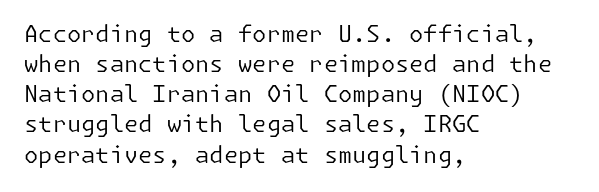
Teacher's note: observe the even left margin — that is flush-left alignment. Does extra space separate the letters? No, they use regular spacing. In terms of posture, this sample is upright. The glyphs are unaccompanied by any horizontal stroke below them. The lines sit at an ordinary, default distance from one another.
